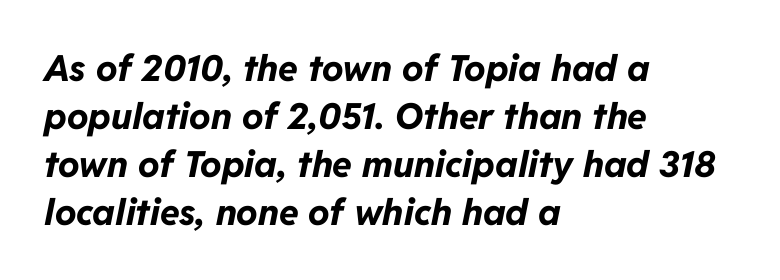
The specimen reads as italic at a glance. Students, note that the glyphs here touch the page at normal intervals. Note the varied advance widths — an 'i' is clearly narrower than an 'm'. Rows of type keep a routine distance in the vertical direction.
